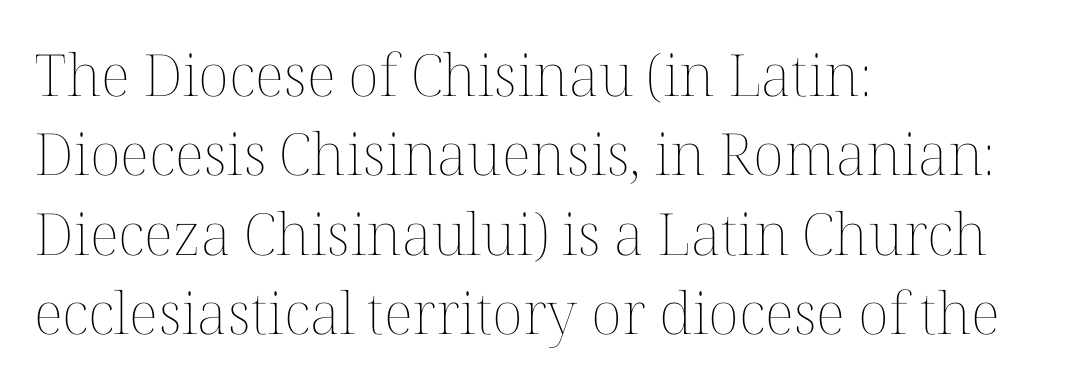
The font's upright variant was chosen for this text. Line starts are locked; line ends wander. Students, note that the glyphs here touch the page at normal intervals. Check under the words: just untouched page. The typesetting does not lean heavy: it is not bold.
